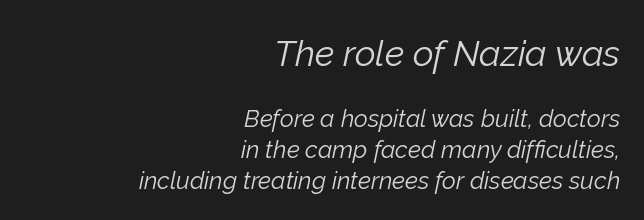
The image shows 36 px light type, italic (leaning right); set right-aligned, normal line spacing (1.29x), normal letter spacing, not underlined; the first (top) block is 1.5x larger; low stroke contrast and a medium x-height.
